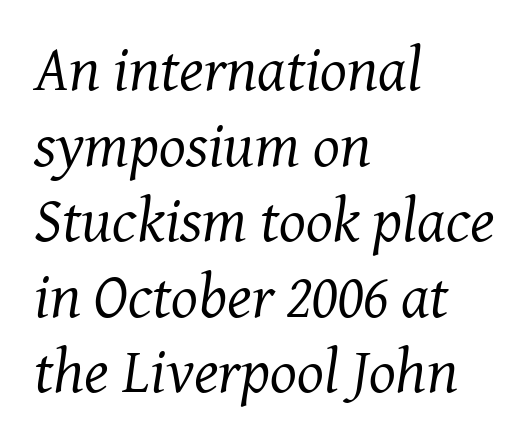
Stems here are at most as thick as an everyday book face. Spacing verdict: proportional, widths tailored to each character. Where is the straight margin? On the left. Students, note that the glyphs here touch the page at normal intervals.
